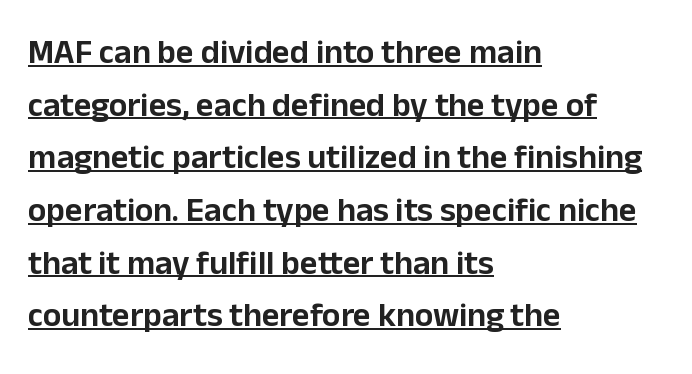
The image shows 34 px sans-serif type, upright; set left-aligned, normal line spacing (1.55x), normal letter spacing, underlined; low stroke contrast and a medium x-height.
